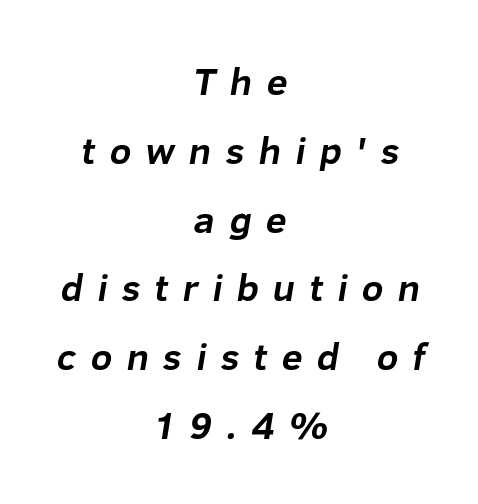
A bare baseline throughout the passage. Note the varied advance widths — an 'i' is clearly narrower than an 'm'. Heft: maximum for text — a bold. The face used here is rendered with a markedly widened letterfit. The face used here is a sans, in the tradition of grotesques and geometrics. Horizontally, the lines are justified to the midpoint only.
